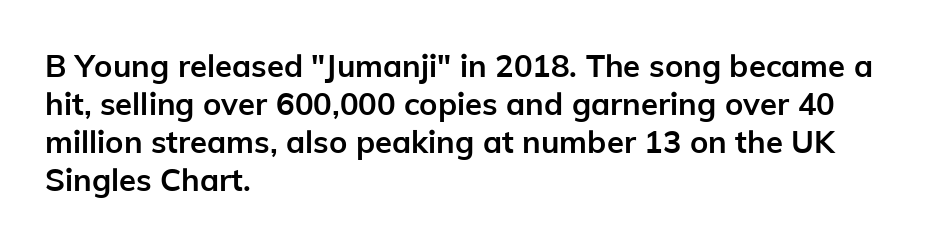
Q: Is the text bold? A: Yes.
Q: Is the text italic (slanted)? A: No, it is upright.
Q: Is the typeface a serif or a sans-serif typeface? A: Sans-serif.
Q: Is the text underlined? A: No.
Q: How is the paragraph aligned? A: Left-aligned.
Q: Is the spacing between letters normal or unusually wide? A: Normal.
Q: Width (condensed, normal, or wide)? A: Normal.
Q: Stroke contrast? A: Low.
Q: x-height? A: Medium.
Q: Monospaced? A: No.
